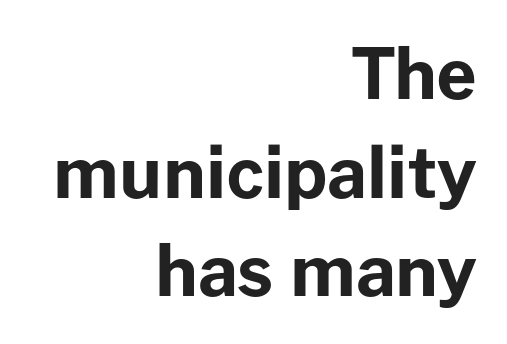
The image shows 70 px bold sans-serif type, upright; set right-aligned, normal line spacing (1.41x), normal letter spacing, not underlined; low stroke contrast and a medium x-height.
